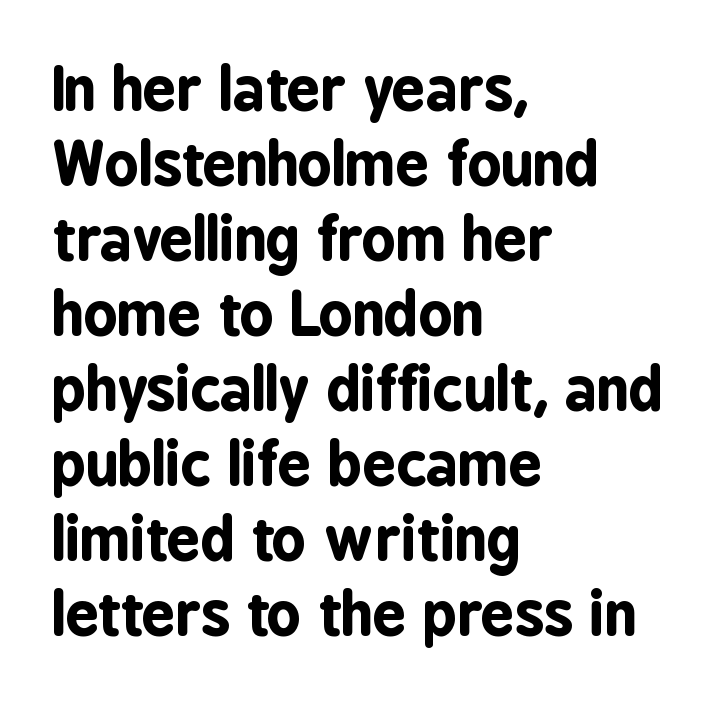
The text block is weighted toward the left margin, trailing off unevenly rightward. These lines carry a lot of weight — the face is fully bold. Notice how descenders clear the ascenders below comfortably — that's standard leading. Regarding serifs, this sample does without them. This sample uses plain, unmodified letter spacing. The glyphs are unaccompanied by any horizontal stroke below them.
